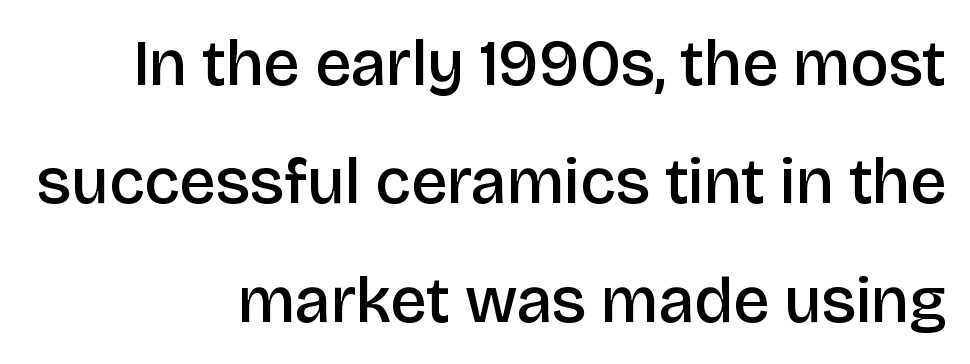
The image shows 65 px semibold sans-serif type, upright; set right-aligned, line spacing 1.82x, normal letter spacing, not underlined; low stroke contrast and a large x-height.
